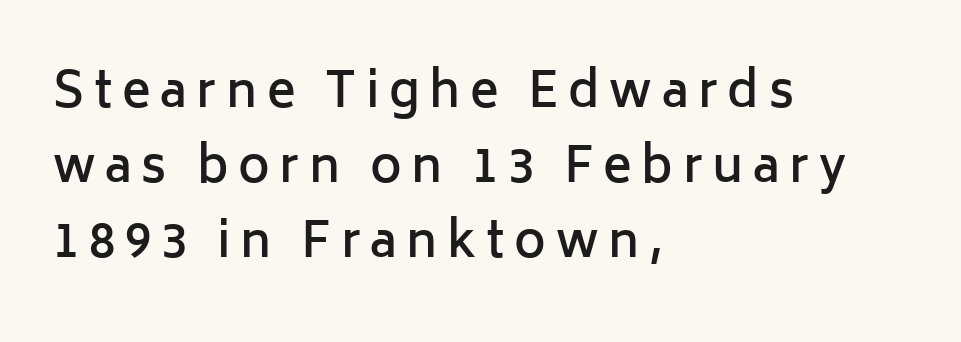
{"serif": "no", "italic": "no", "bold": "semi", "weight": "semibold", "width": "normal", "stroke_contrast": "low", "x_height": "medium", "monospaced": "no", "underline": "no", "align": "left", "line_spacing": "normal", "line_spacing_ratio": 1.56, "letter_spacing": "wide", "letter_spacing_em": 0.2, "glyph_px": 48}
